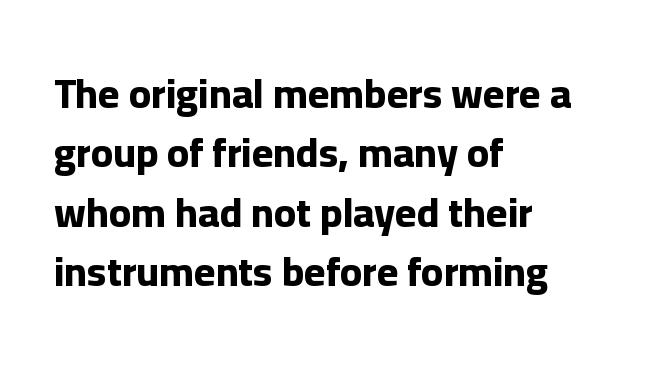
{"serif": "no", "italic": "no", "bold": "yes", "weight": "bold", "width": "normal", "stroke_contrast": "low", "x_height": "medium", "monospaced": "no", "underline": "no", "align": "left", "line_spacing": "normal", "line_spacing_ratio": 1.45, "letter_spacing": "normal", "letter_spacing_em": 0.0, "glyph_px": 41}
